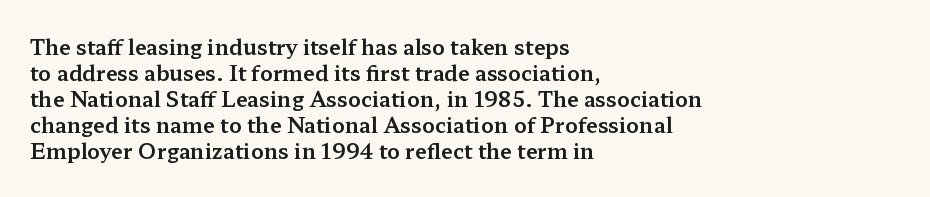
The typesetter chose a ragged-right arrangement here. The type sits square on the baseline with zero lean. There is no visible air inserted between adjacent glyphs. Has an underline been added? It has not.
